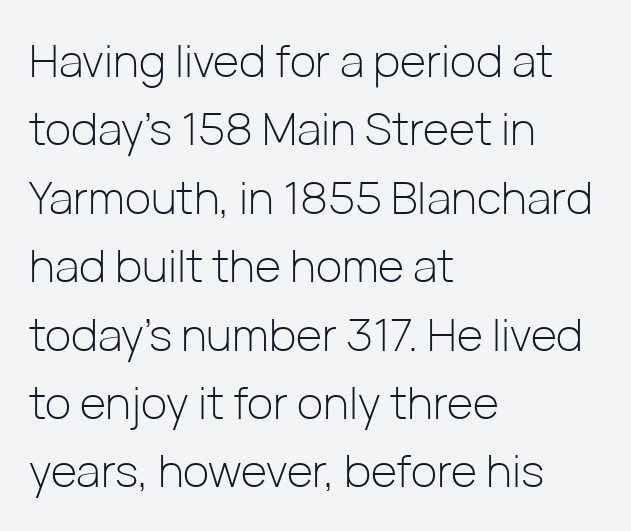
The area under the type is left untouched. A typesetter would call this leading conventional body-copy spacing. Where is the straight margin? On the left. What stands out about the letter spacing? Nothing — it is the standard amount. To sum up the face: it is a sans, with no serifs. Do the letters lean? They stand straight.
